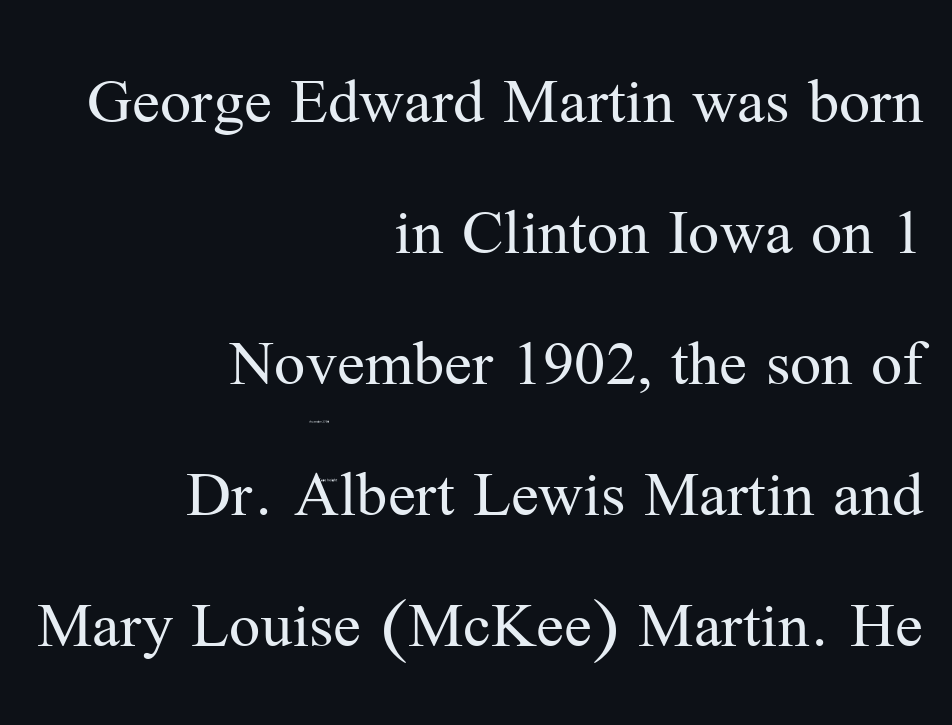
Q: Is the text bold? A: No.
Q: Is the text italic (slanted)? A: No, it is upright.
Q: Is the typeface a serif or a sans-serif typeface? A: Serif.
Q: Is the text underlined? A: No.
Q: How is the paragraph aligned? A: Right-aligned.
Q: Is the spacing between letters normal or unusually wide? A: Normal.
Q: Is the spacing between lines tight, normal or loose? A: Loose.
Q: Width (condensed, normal, or wide)? A: Normal.
Q: Stroke contrast? A: Medium.
Q: x-height? A: Medium.
Q: Monospaced? A: No.
